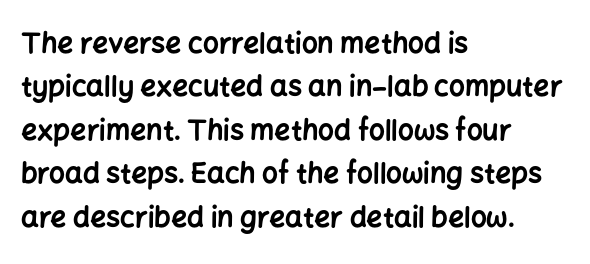
Q: Is the text bold? A: Yes.
Q: Is the text italic (slanted)? A: No, it is upright.
Q: Is the typeface a serif or a sans-serif typeface? A: Sans-serif.
Q: Is the text underlined? A: No.
Q: How is the paragraph aligned? A: Left-aligned.
Q: Is the spacing between letters normal or unusually wide? A: Normal.
Q: Is the spacing between lines tight, normal or loose? A: Normal.
Q: Width (condensed, normal, or wide)? A: Normal.
Q: Stroke contrast? A: Low.
Q: x-height? A: Medium.
Q: Monospaced? A: No.
